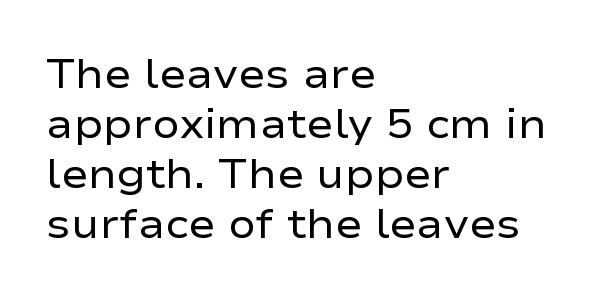
Caption: standard tracking, unaltered. In terms of letterform style, serifs are entirely absent. The passage shown is typed in a proportional face where columns would drift. Reading down the block, your eye returns to a fixed left position each line. Notice how the stems are strictly vertical — no italics here.
